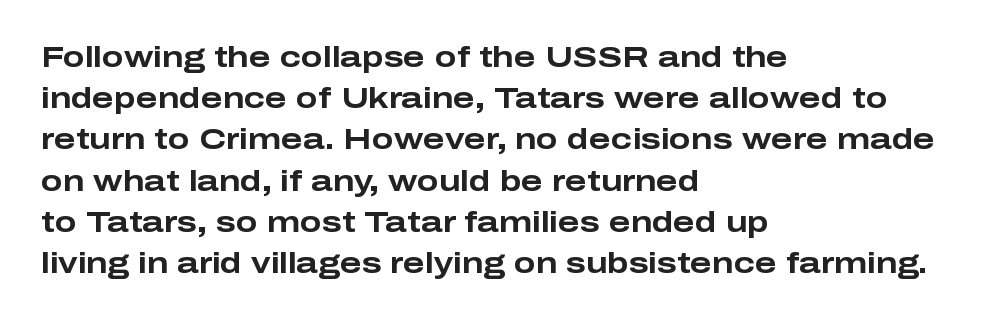
The image shows 29 px bold, wide sans-serif type, upright; set left-aligned, normal line spacing (1.42x), normal letter spacing, not underlined; low stroke contrast and a medium x-height.
